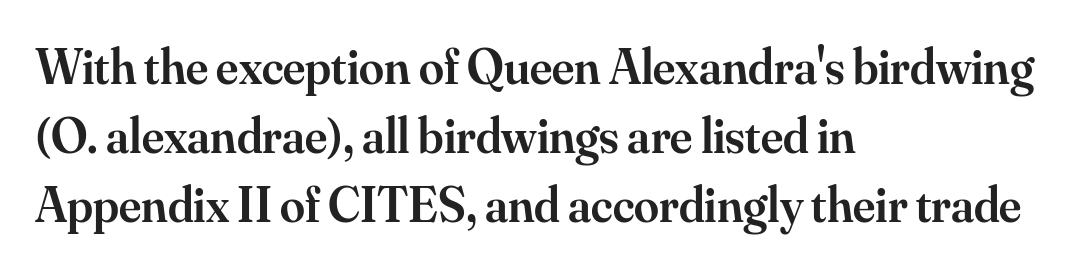
Q: Is the text bold? A: Semi-bold.
Q: Is the text italic (slanted)? A: No, it is upright.
Q: Is the typeface a serif or a sans-serif typeface? A: Serif.
Q: Is the text underlined? A: No.
Q: How is the paragraph aligned? A: Left-aligned.
Q: Is the spacing between letters normal or unusually wide? A: Normal.
Q: Is the spacing between lines tight, normal or loose? A: Normal.
Q: Width (condensed, normal, or wide)? A: Normal.
Q: Stroke contrast? A: Medium.
Q: x-height? A: Small.
Q: Monospaced? A: No.
